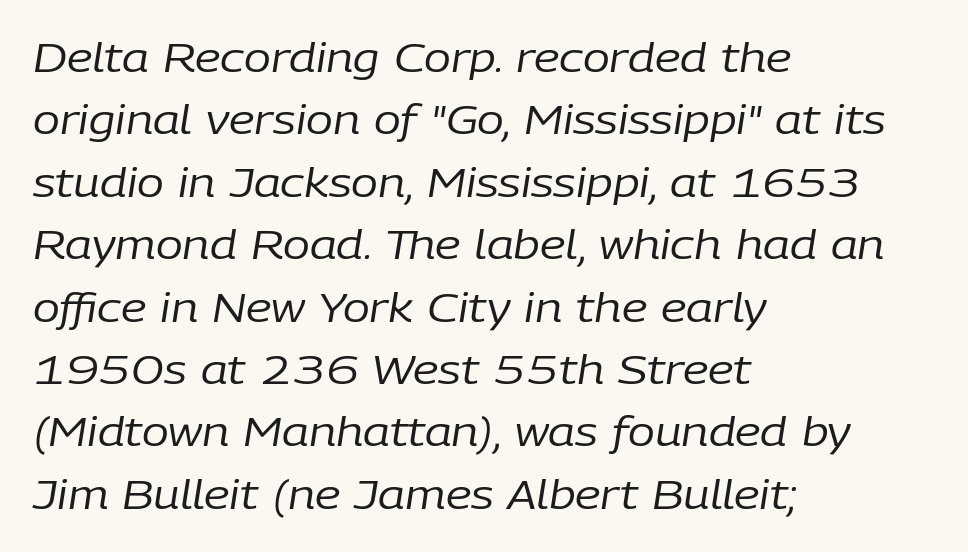
Letter spacing: default. A typesetter would call this proportional, since set widths differ per character. Heaviness? Minimal to ordinary, like unemphasized prose. Is the block centered? No — it sits flush against the left margin. Does the lettering tilt? It does — this is italic.
